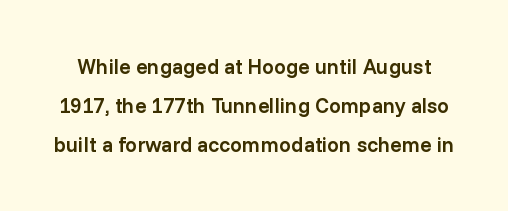
Q: Is the text bold? A: Semi-bold.
Q: Is the text italic (slanted)? A: No, it is upright.
Q: Is the text underlined? A: No.
Q: Is the spacing between letters normal or unusually wide? A: Normal.
